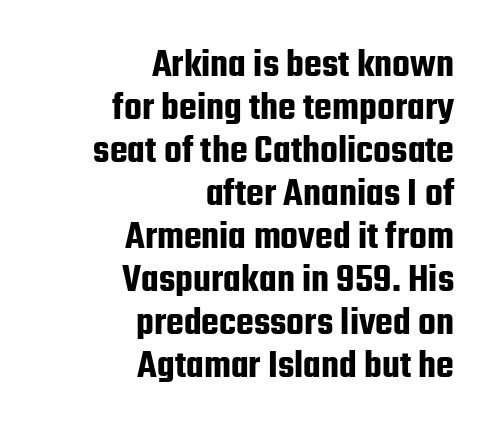
{"serif": "no", "italic": "no", "width": "condensed", "stroke_contrast": "low", "x_height": "medium", "monospaced": "no", "underline": "no", "align": "right", "line_spacing": "tight", "line_spacing_ratio": 1.05, "letter_spacing": "normal", "letter_spacing_em": 0.0, "glyph_px": 41}
